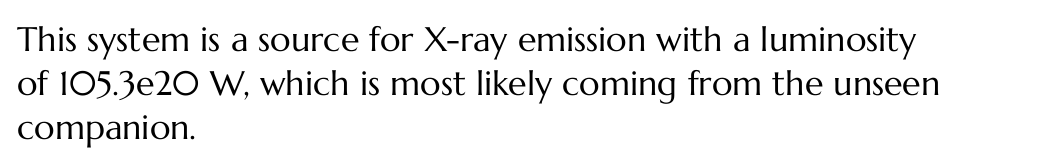
This rendering uses left alignment, leaving the right contour irregular. Vertical stems look standard width or narrower in stroke. The typography opts for an upright posture over an oblique one. Each word holds together tightly as a unit, with standard inter-letter gaps.
